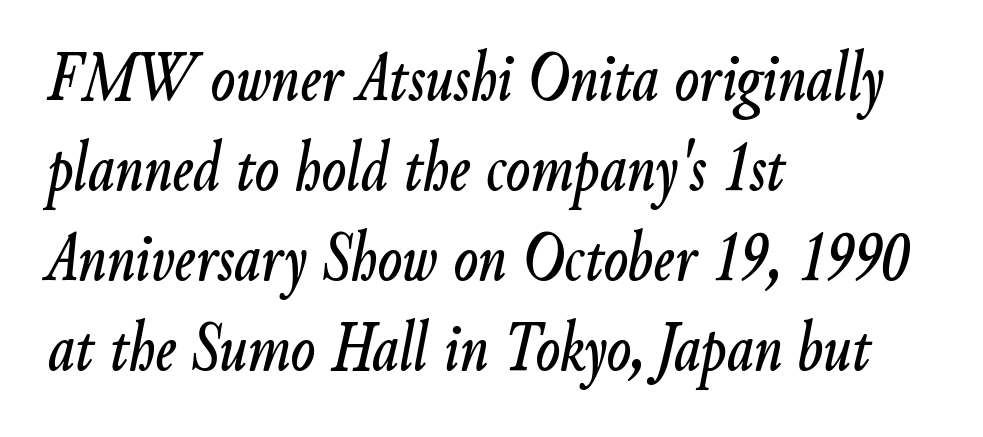
{"italic": "yes", "lean": "right", "slant_degrees": 9, "width": "condensed", "stroke_contrast": "low", "x_height": "small", "monospaced": "no", "underline": "no", "align": "left", "line_spacing": "normal", "line_spacing_ratio": 1.25, "letter_spacing": "normal", "letter_spacing_em": 0.0, "glyph_px": 72}
